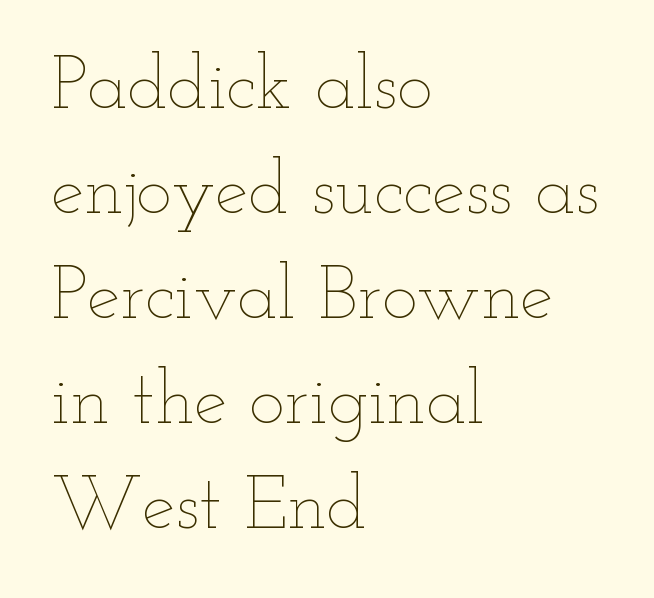
The image shows 75 px thin, wide type, upright; set left-aligned, normal line spacing (1.4x), normal letter spacing, not underlined; low stroke contrast and a small x-height.
